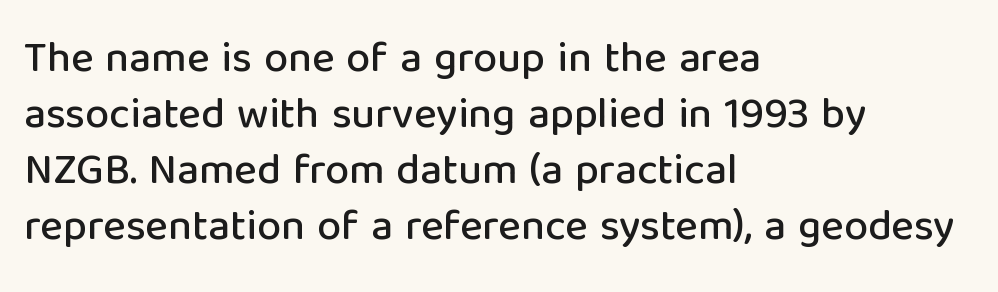
Notice how the passage keeps a crisp vertical edge on the left only. No extra tracking has been applied to these lines. Letterform terminals end flat and unadorned throughout the passage. Do the characters align in a grid? No, the font is proportional.
